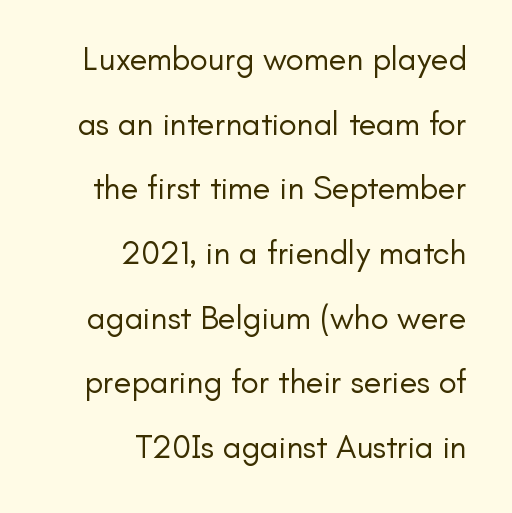
The image shows 33 px regular-weight sans-serif type, upright; set right-aligned, loose line spacing (1.96x), normal letter spacing, not underlined; low stroke contrast and a small x-height.
